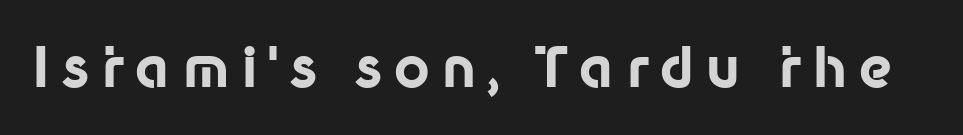
Pretty heavy lettering here — definitely bold. These lines are rendered in a variable-pitch font. The specimen omits any rule beneath the text block's lines. The horizontal fit of the characters is loose and conspicuously gappy. The letters stand straight up with perfectly vertical stems. Note: no serifs on the glyphs.
